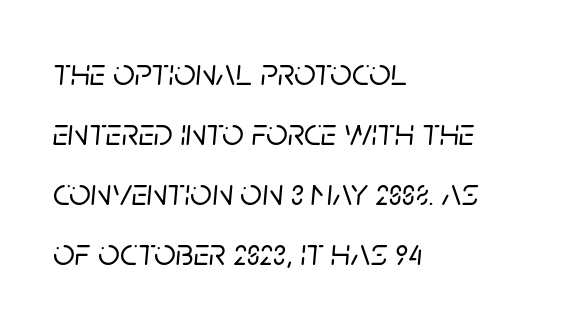
Q: Is the text italic (slanted)? A: Yes, it leans right by about 5 degrees.
Q: Is the text underlined? A: No.
Q: How is the paragraph aligned? A: Left-aligned.
Q: Is the spacing between letters normal or unusually wide? A: Normal.
Q: Is the spacing between lines tight, normal or loose? A: Normal.
Q: Width (condensed, normal, or wide)? A: Normal.
Q: Stroke contrast? A: Low.
Q: x-height? A: Large.
Q: Monospaced? A: No.
